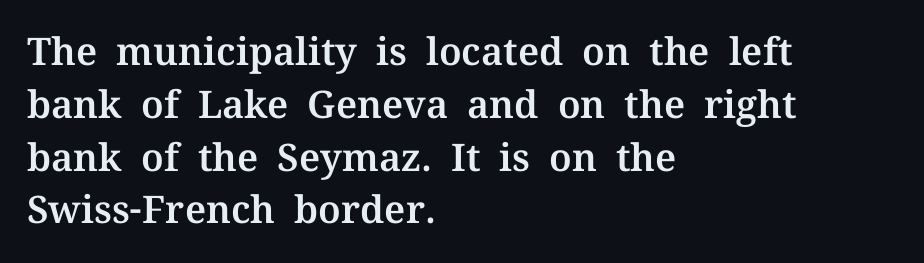
Proportional: the letters do not fall into vertical columns. Each letter's strokes conclude with small projecting serifs. It's the straight-up-and-down kind of type. The ragged edge is on the right, which tells us the setting is flush left. Underline: absent. A typesetter would call this zero additional tracking.
